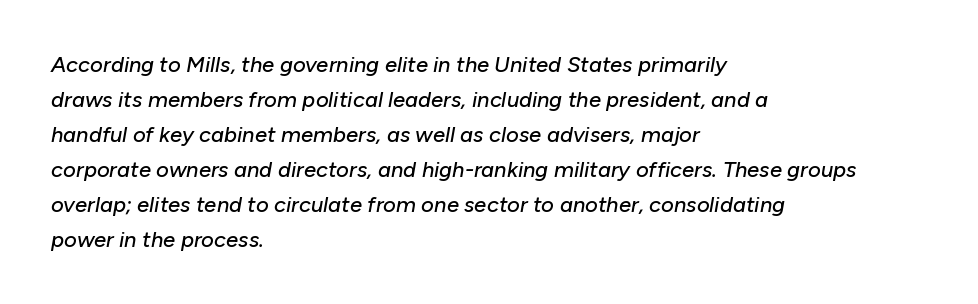
{"italic": "yes", "lean": "right", "slant_degrees": 10, "underline": "no", "align": "left", "line_spacing": "normal", "line_spacing_ratio": 1.59, "letter_spacing": "normal", "letter_spacing_em": 0.0, "glyph_px": 22}
